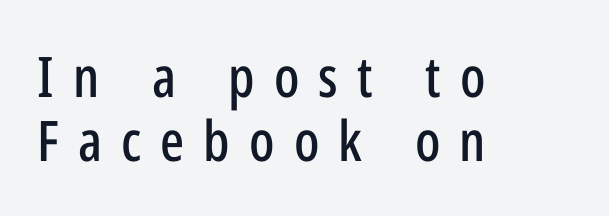
Q: Is the text italic (slanted)? A: No, it is upright.
Q: Is the typeface a serif or a sans-serif typeface? A: Sans-serif.
Q: Is the text underlined? A: No.
Q: How is the paragraph aligned? A: Left-aligned.
Q: Is the spacing between letters normal or unusually wide? A: Unusually wide.
Q: Is the spacing between lines tight, normal or loose? A: Tight.
Q: Width (condensed, normal, or wide)? A: Condensed.
Q: Stroke contrast? A: Low.
Q: x-height? A: Medium.
Q: Monospaced? A: No.
